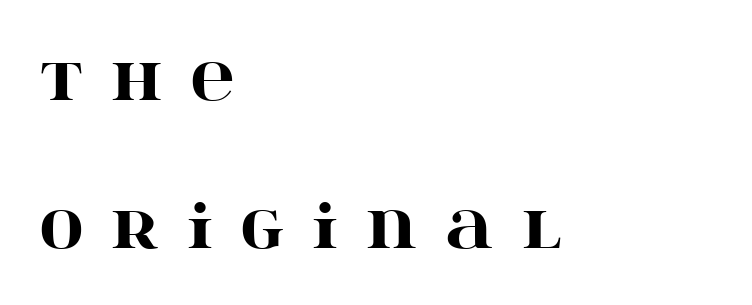
{"serif": "yes", "italic": "no", "bold": "yes", "weight": "heavy", "width": "wide", "stroke_contrast": "high", "x_height": "large", "monospaced": "no", "underline": "no", "align": "left", "line_spacing": "loose", "line_spacing_ratio": 2.47, "letter_spacing": "wide", "letter_spacing_em": 0.47, "glyph_px": 60}
